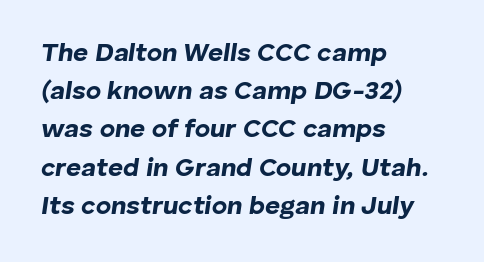
Q: Is the text bold? A: Yes.
Q: Is the text italic (slanted)? A: Yes, it leans right by about 8 degrees.
Q: Is the text underlined? A: No.
Q: How is the paragraph aligned? A: Left-aligned.
Q: Is the spacing between letters normal or unusually wide? A: Normal.
Q: Is the spacing between lines tight, normal or loose? A: Normal.
